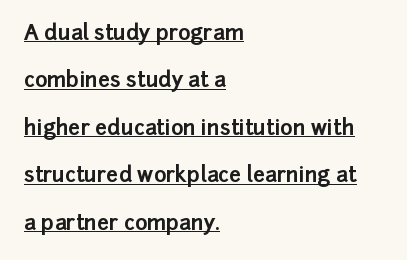
The image shows 21 px bold type, upright; set left-aligned, loose line spacing (2.26x), normal letter spacing, underlined.
